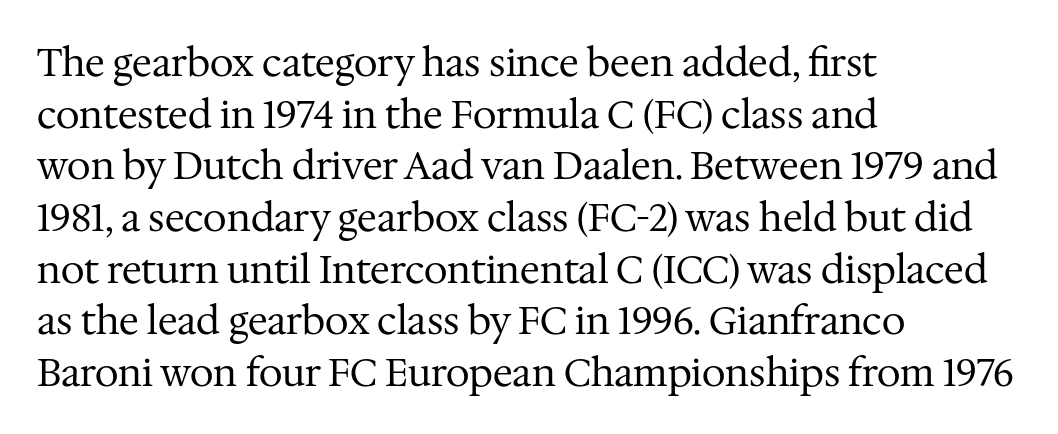
{"serif": "yes", "italic": "no", "bold": "no", "weight": "regular", "width": "normal", "stroke_contrast": "medium", "x_height": "medium", "monospaced": "no", "underline": "no", "align": "left", "line_spacing": "normal", "line_spacing_ratio": 1.36, "letter_spacing": "normal", "letter_spacing_em": 0.0, "glyph_px": 38}
